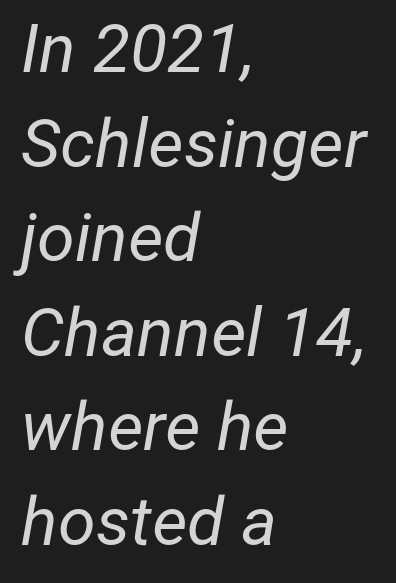
The image shows 68 px regular-weight type, italic (leaning right); set left-aligned, normal line spacing (1.39x), normal letter spacing, not underlined; low stroke contrast and a medium x-height.
